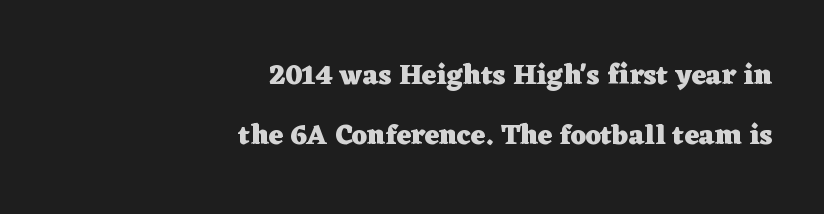
Q: Is the text bold? A: Yes.
Q: Is the text italic (slanted)? A: No, it is upright.
Q: Is the typeface a serif or a sans-serif typeface? A: Serif.
Q: Is the text underlined? A: No.
Q: How is the paragraph aligned? A: Right-aligned.
Q: Is the spacing between letters normal or unusually wide? A: Normal.
Q: Is the spacing between lines tight, normal or loose? A: Loose.
Q: Width (condensed, normal, or wide)? A: Wide.
Q: Stroke contrast? A: Low.
Q: x-height? A: Medium.
Q: Monospaced? A: No.
